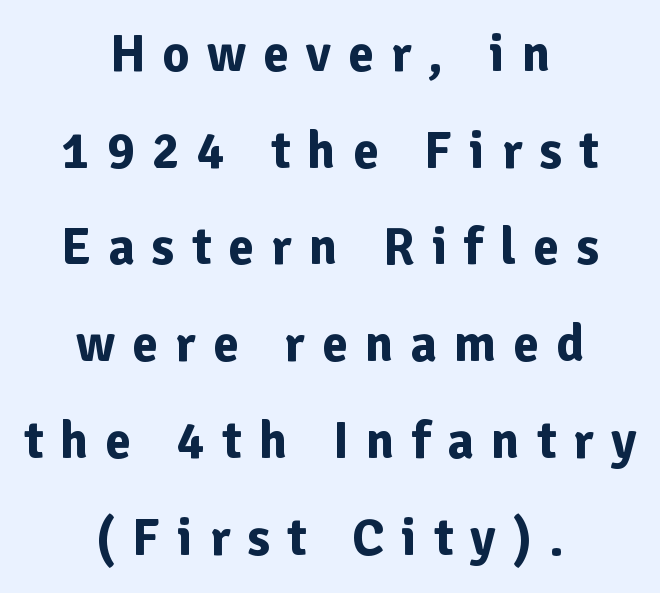
Q: Is the text bold? A: Yes.
Q: Is the text italic (slanted)? A: No, it is upright.
Q: Is the typeface a serif or a sans-serif typeface? A: Sans-serif.
Q: Is the text underlined? A: No.
Q: How is the paragraph aligned? A: Centered.
Q: Is the spacing between letters normal or unusually wide? A: Unusually wide.
Q: Width (condensed, normal, or wide)? A: Normal.
Q: Stroke contrast? A: Low.
Q: x-height? A: Medium.
Q: Monospaced? A: No.
